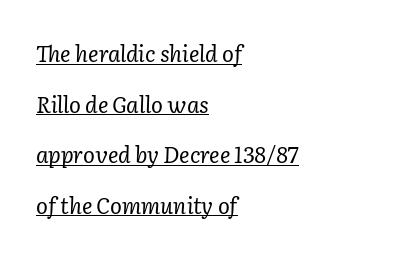
{"italic": "yes", "lean": "right", "slant_degrees": 2, "bold": "no", "underline": "yes", "align": "left", "line_spacing": "loose", "line_spacing_ratio": 2.3, "letter_spacing": "normal", "letter_spacing_em": 0.0, "glyph_px": 22}
